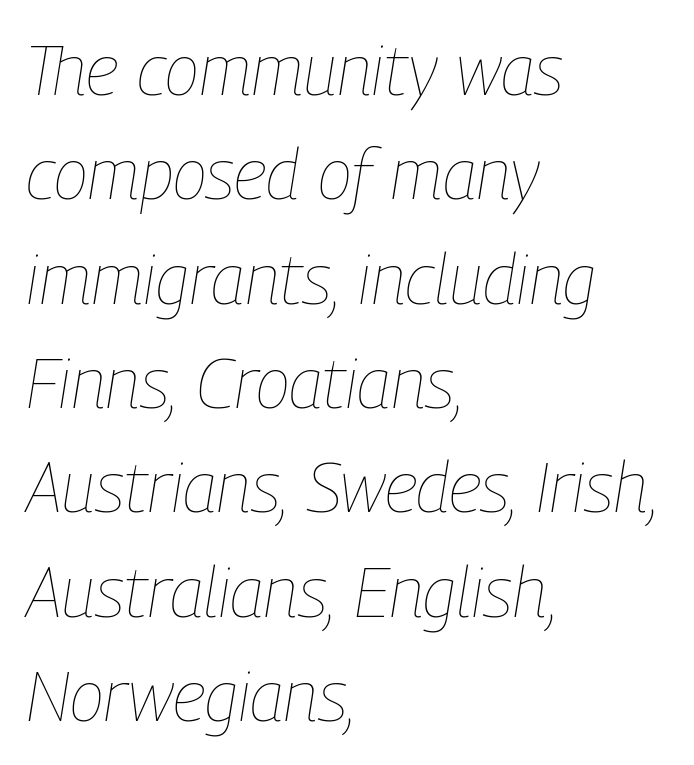
Q: Is the text bold? A: No.
Q: Is the text italic (slanted)? A: Yes, it leans right by about 9 degrees.
Q: Is the text underlined? A: No.
Q: How is the paragraph aligned? A: Left-aligned.
Q: Is the spacing between letters normal or unusually wide? A: Normal.
Q: Is the spacing between lines tight, normal or loose? A: Normal.
Q: Width (condensed, normal, or wide)? A: Condensed.
Q: Stroke contrast? A: Low.
Q: x-height? A: Medium.
Q: Monospaced? A: No.
